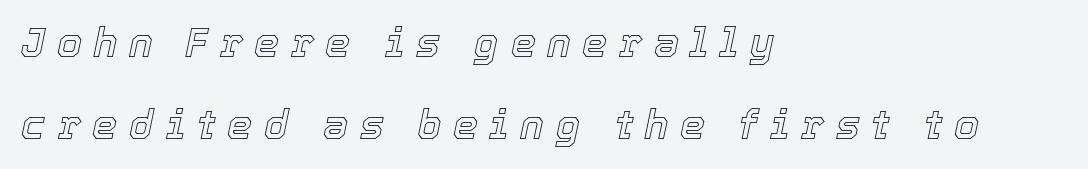
Q: Is the text italic (slanted)? A: Yes, it leans right by about 12 degrees.
Q: Is the text underlined? A: No.
Q: How is the paragraph aligned? A: Left-aligned.
Q: Is the spacing between letters normal or unusually wide? A: Unusually wide.
Q: Is the spacing between lines tight, normal or loose? A: Loose.
Q: Width (condensed, normal, or wide)? A: Normal.
Q: x-height? A: Medium.
Q: Monospaced? A: No.
